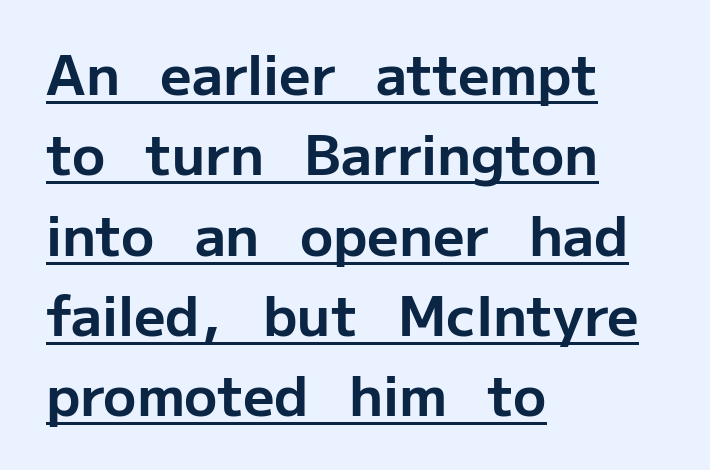
Q: Is the text bold? A: Yes.
Q: Is the text italic (slanted)? A: No, it is upright.
Q: Is the typeface a serif or a sans-serif typeface? A: Sans-serif.
Q: Is the text underlined? A: Yes.
Q: How is the paragraph aligned? A: Left-aligned.
Q: Is the spacing between letters normal or unusually wide? A: Normal.
Q: Is the spacing between lines tight, normal or loose? A: Normal.
Q: Width (condensed, normal, or wide)? A: Normal.
Q: Stroke contrast? A: Low.
Q: x-height? A: Medium.
Q: Monospaced? A: No.
